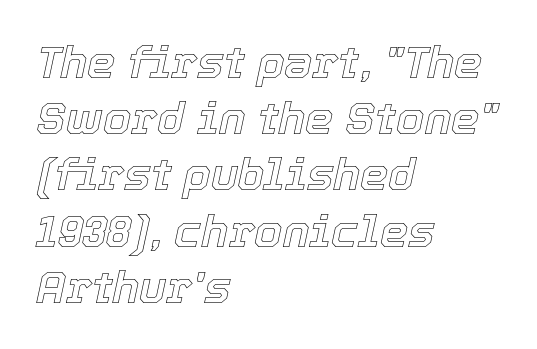
{"italic": "yes", "lean": "right", "slant_degrees": 12, "width": "normal", "x_height": "medium", "monospaced": "no", "underline": "no", "align": "left", "line_spacing": "normal", "line_spacing_ratio": 1.25, "letter_spacing": "normal", "letter_spacing_em": 0.0, "glyph_px": 45}
